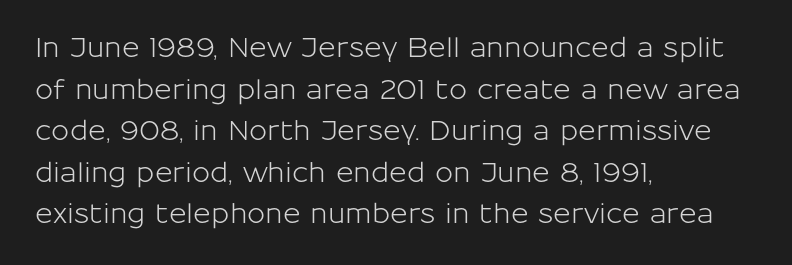
{"italic": "no", "underline": "no", "align": "left", "line_spacing": "normal", "line_spacing_ratio": 1.54, "letter_spacing": "normal", "letter_spacing_em": 0.0, "glyph_px": 27}
